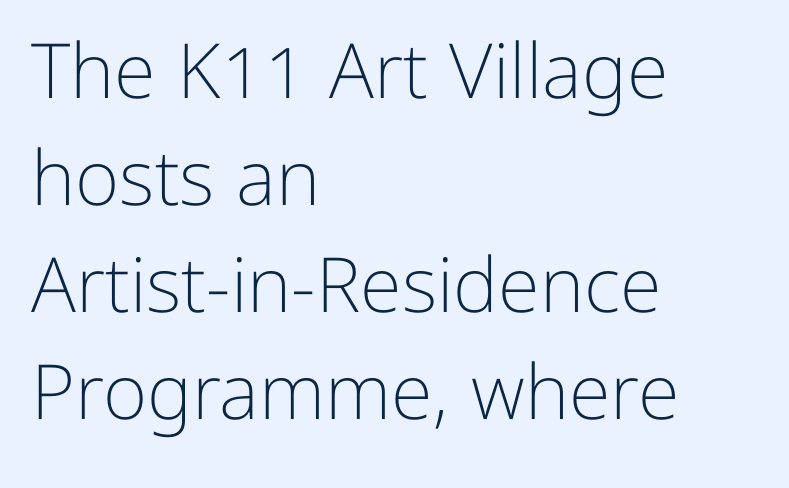
The image shows 76 px light sans-serif type, upright; set left-aligned, normal line spacing (1.41x), normal letter spacing, not underlined; low stroke contrast and a medium x-height.
